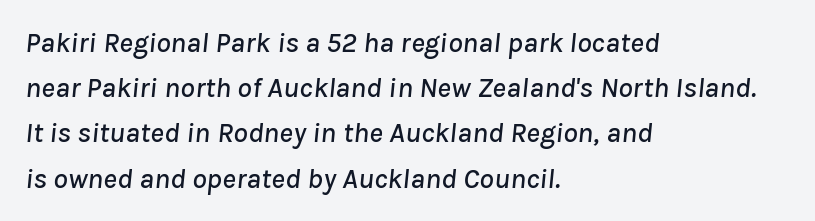
The image shows 29 px text type, italic (leaning right); set left-aligned, normal line spacing (1.56x), normal letter spacing, not underlined; low stroke contrast and a medium x-height.
